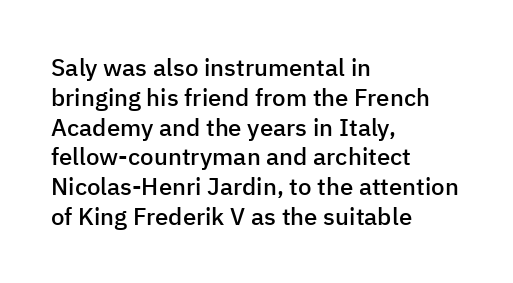
{"italic": "no", "bold": "semi", "underline": "no", "align": "left", "line_spacing_ratio": 1.24, "letter_spacing": "normal", "letter_spacing_em": 0.0, "glyph_px": 24}
